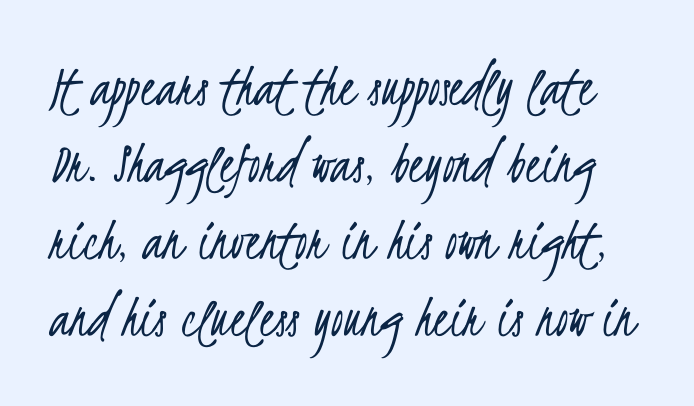
One glance says typical: line gaps are just what's usual. Observe the absence of serifs on each vertical stroke in this sample. Is this a fixed-width face? No — the glyphs have proportional, varying widths. This reads as an unemphasized weight, regular at the heaviest. Lines of text with bare space underneath.
